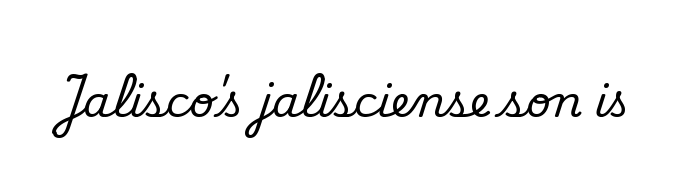
The image shows 43 px serif type; set normal letter spacing, not underlined; medium stroke contrast and a small x-height.
